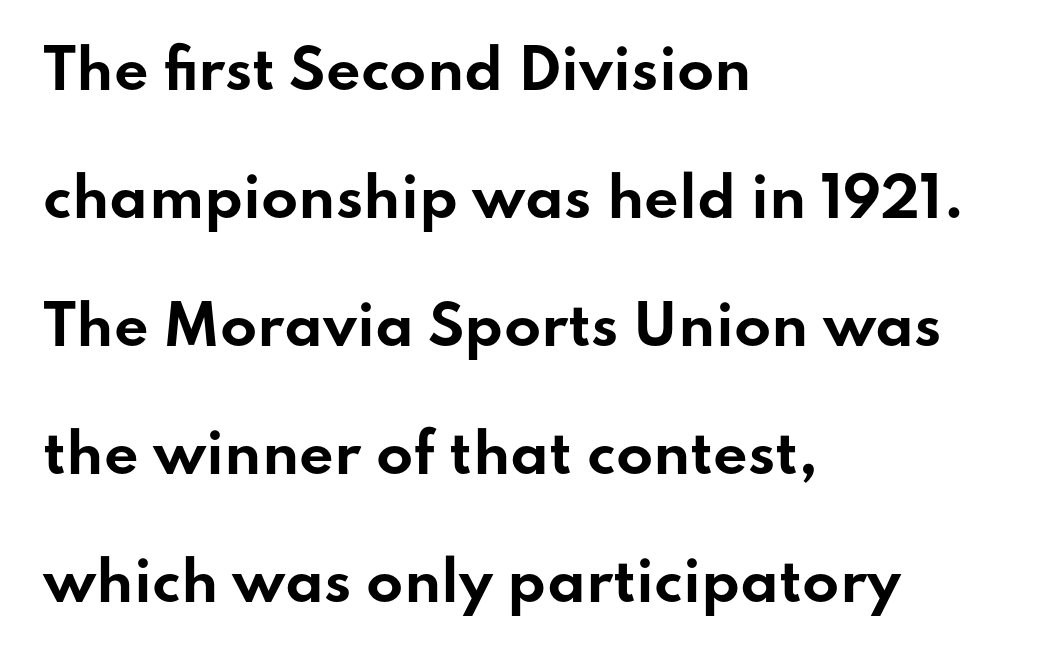
Q: Is the text bold? A: Yes.
Q: Is the text italic (slanted)? A: No, it is upright.
Q: Is the typeface a serif or a sans-serif typeface? A: Sans-serif.
Q: Is the text underlined? A: No.
Q: How is the paragraph aligned? A: Left-aligned.
Q: Is the spacing between letters normal or unusually wide? A: Normal.
Q: Is the spacing between lines tight, normal or loose? A: Loose.
Q: Width (condensed, normal, or wide)? A: Wide.
Q: Stroke contrast? A: Low.
Q: x-height? A: Small.
Q: Monospaced? A: No.
